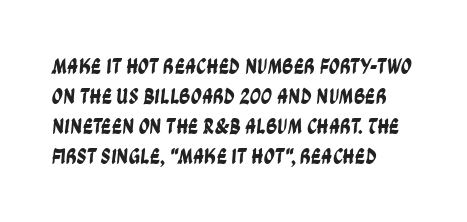
The image shows 22 px text type; set left-aligned, normal line spacing (1.36x), normal letter spacing, not underlined.
